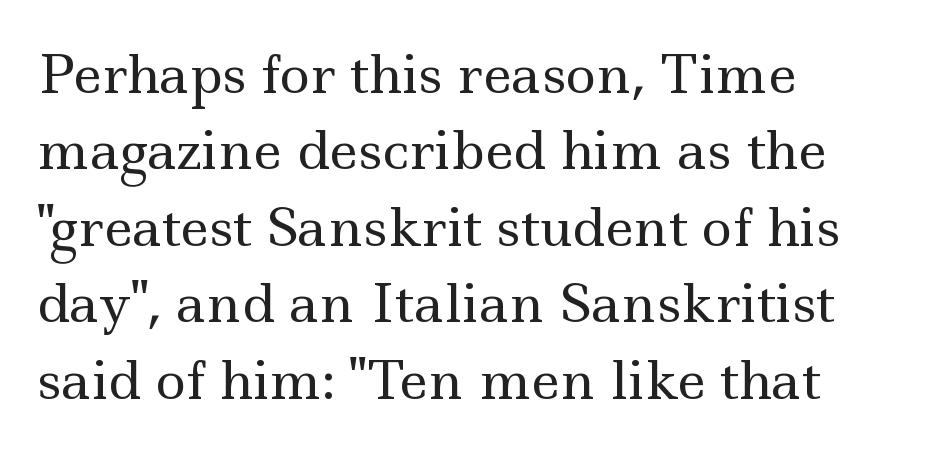
A typesetter would call this proportional, since set widths differ per character. The gap between lines stays unmarked. Regarding serifs, this sample has them. What stands out about the letter spacing? Nothing — it is the standard amount. Does the leading feel generous? No, just average. This sample uses an upright cut, with every glyph sitting square on the baseline.
